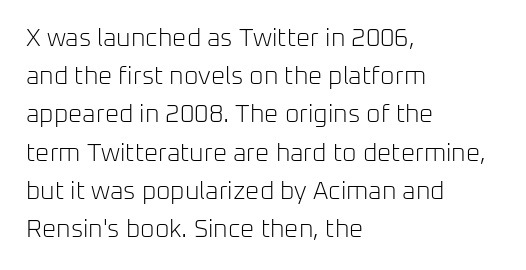
Q: Is the text bold? A: No.
Q: Is the text italic (slanted)? A: No, it is upright.
Q: Is the text underlined? A: No.
Q: How is the paragraph aligned? A: Left-aligned.
Q: Is the spacing between letters normal or unusually wide? A: Normal.
Q: Is the spacing between lines tight, normal or loose? A: Normal.
